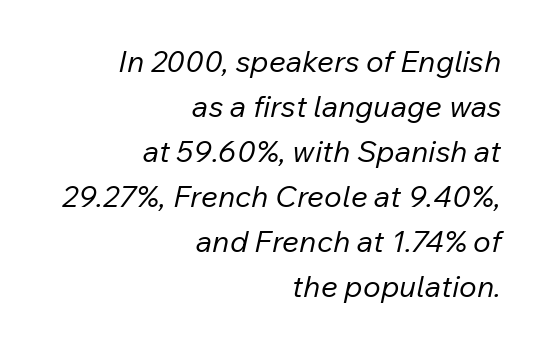
The image shows 30 px regular-weight type, italic (leaning right); set right-aligned, normal line spacing (1.5x), normal letter spacing, not underlined; low stroke contrast and a medium x-height.
